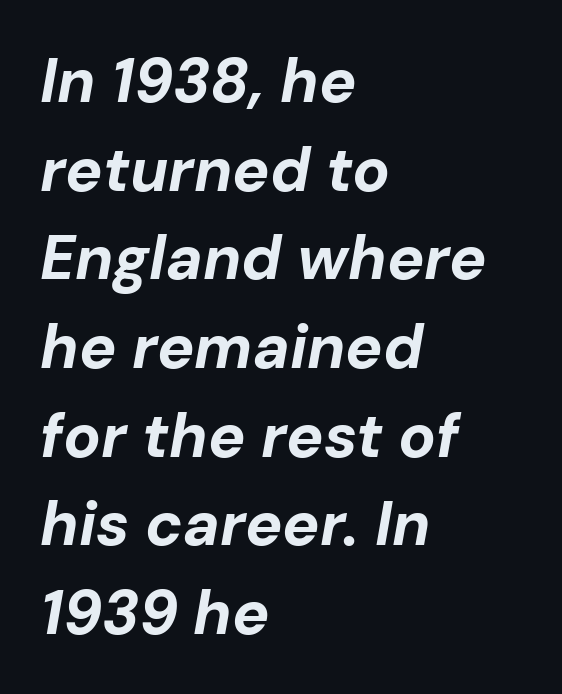
The passage shown is typed in a proportional face where columns would drift. Plain, unruled lines of type. Notice how descenders clear the ascenders below comfortably — that's standard leading. Strokes here are thick enough to call this a true bold. Between one letter and the next there's only the usual sliver of space. Casual observation: everything's shoved over to the left.
